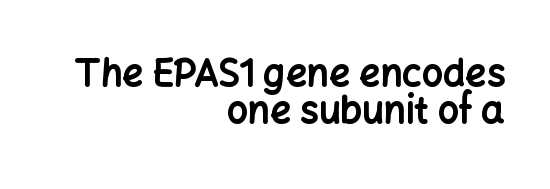
Looks like regular typesetting: each glyph gets only the width it needs. The horizontal fit of the characters is conventional and even. Stroke terminals: plain, sans-serif. Closely set lines give the paragraph a compact silhouette. The typography opts for an upright posture over an oblique one. Weight: bold.
